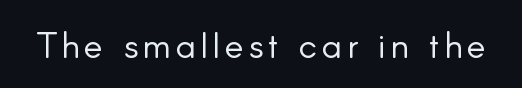
Q: Is the text bold? A: No.
Q: Is the text italic (slanted)? A: No, it is upright.
Q: Is the typeface a serif or a sans-serif typeface? A: Sans-serif.
Q: Is the text underlined? A: No.
Q: Width (condensed, normal, or wide)? A: Normal.
Q: Stroke contrast? A: Low.
Q: x-height? A: Small.
Q: Monospaced? A: No.
